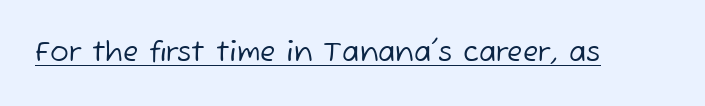
The typeface chosen for these lines omits serifs. The glyphs are accompanied by a horizontal stroke just below them. This sample uses plain, unmodified letter spacing. Proportional: the letters do not fall into vertical columns.
